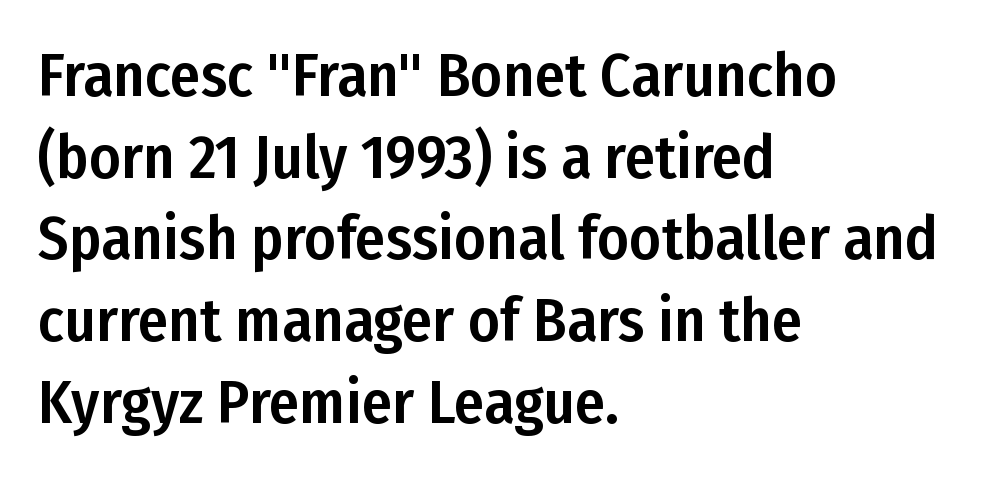
{"serif": "no", "italic": "no", "width": "condensed", "stroke_contrast": "low", "x_height": "medium", "monospaced": "no", "underline": "no", "align": "left", "line_spacing": "normal", "line_spacing_ratio": 1.34, "letter_spacing": "normal", "letter_spacing_em": 0.0, "glyph_px": 61}
